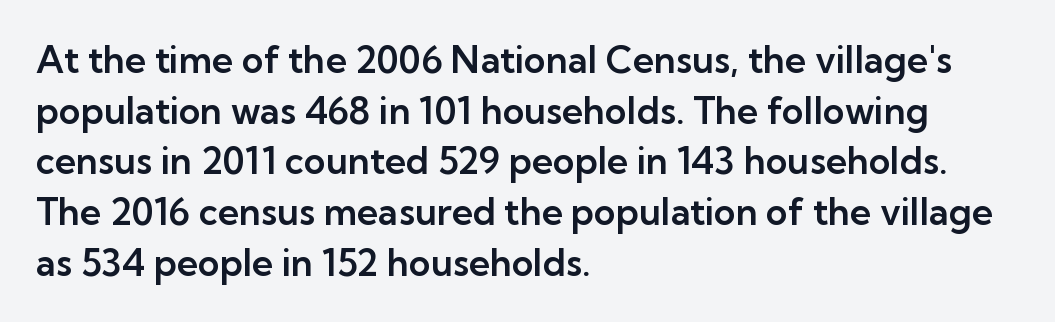
Q: Is the text italic (slanted)? A: No, it is upright.
Q: Is the typeface a serif or a sans-serif typeface? A: Sans-serif.
Q: Is the text underlined? A: No.
Q: How is the paragraph aligned? A: Left-aligned.
Q: Is the spacing between letters normal or unusually wide? A: Normal.
Q: Is the spacing between lines tight, normal or loose? A: Normal.
Q: Width (condensed, normal, or wide)? A: Normal.
Q: Stroke contrast? A: Low.
Q: x-height? A: Medium.
Q: Monospaced? A: No.
